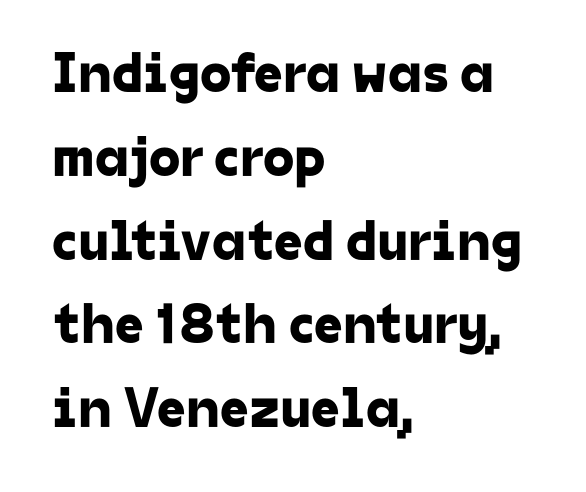
Q: Is the typeface a serif or a sans-serif typeface? A: Sans-serif.
Q: Is the text underlined? A: No.
Q: How is the paragraph aligned? A: Left-aligned.
Q: Is the spacing between letters normal or unusually wide? A: Normal.
Q: Is the spacing between lines tight, normal or loose? A: Normal.
Q: Width (condensed, normal, or wide)? A: Normal.
Q: Stroke contrast? A: Low.
Q: x-height? A: Medium.
Q: Monospaced? A: No.
